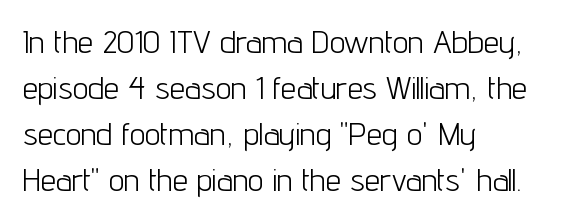
Q: Is the text bold? A: No.
Q: Is the text italic (slanted)? A: No, it is upright.
Q: Is the typeface a serif or a sans-serif typeface? A: Sans-serif.
Q: Is the text underlined? A: No.
Q: How is the paragraph aligned? A: Left-aligned.
Q: Is the spacing between letters normal or unusually wide? A: Normal.
Q: Is the spacing between lines tight, normal or loose? A: Normal.
Q: Width (condensed, normal, or wide)? A: Condensed.
Q: Stroke contrast? A: Low.
Q: x-height? A: Medium.
Q: Monospaced? A: No.
